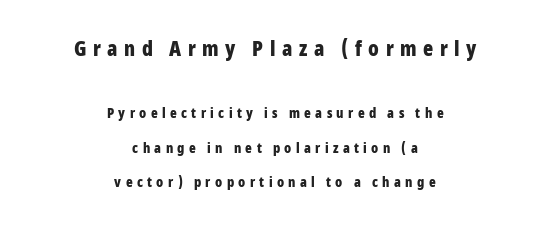
Q: Is the text bold? A: Yes.
Q: Is the text italic (slanted)? A: No, it is upright.
Q: Is the text underlined? A: No.
Q: How is the paragraph aligned? A: Centered.
Q: Is the spacing between letters normal or unusually wide? A: Unusually wide.
Q: Is the spacing between lines tight, normal or loose? A: Loose.
Q: Which block of text is set in a larger size, the first (top) or the second (bottom)? A: The first (top) one.
